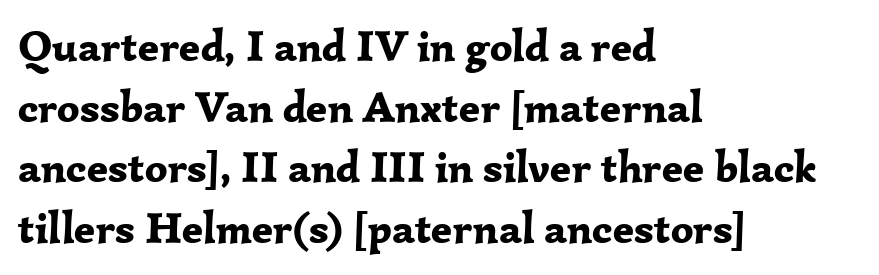
The image shows 44 px bold serif type, upright; set left-aligned, normal line spacing (1.38x), normal letter spacing, not underlined; low stroke contrast and a medium x-height.
